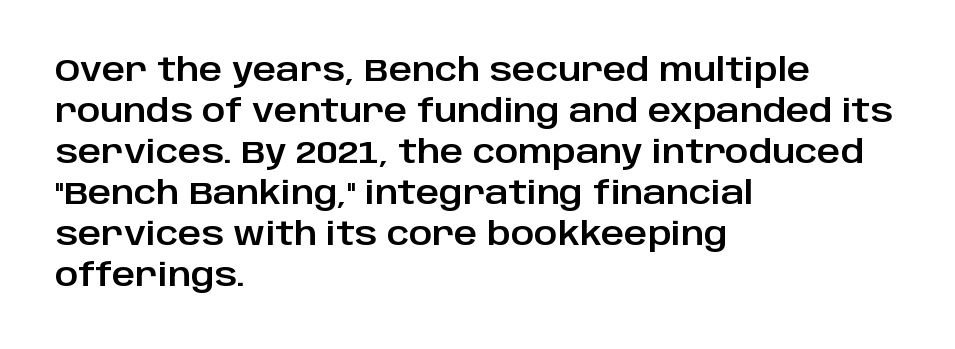
{"serif": "no", "italic": "no", "width": "normal", "stroke_contrast": "low", "x_height": "large", "monospaced": "no", "underline": "no", "align": "left", "line_spacing": "normal", "line_spacing_ratio": 1.28, "letter_spacing": "normal", "letter_spacing_em": 0.0, "glyph_px": 32}
